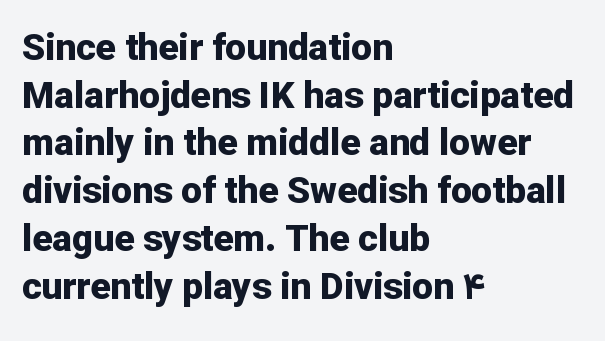
The type sits square on the baseline with zero lean. Is the type bold? Yes — the strokes are clearly thick and heavy. The rows are spaced the way most documents space them. Nope, no serifs anywhere on these letters.
